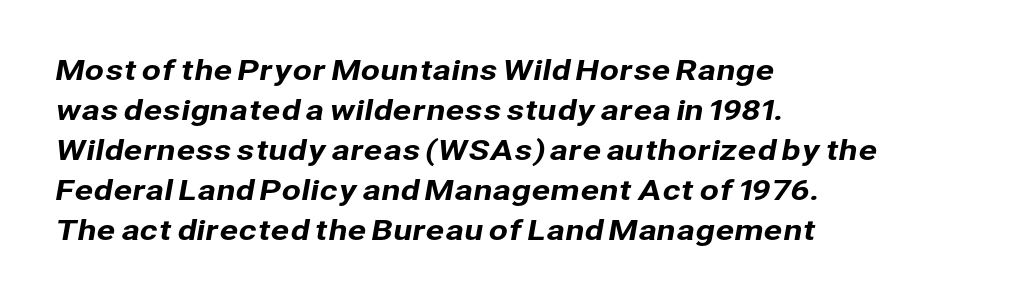
Q: Is the typeface a serif or a sans-serif typeface? A: Sans-serif.
Q: Is the text underlined? A: No.
Q: How is the paragraph aligned? A: Left-aligned.
Q: Is the spacing between letters normal or unusually wide? A: Normal.
Q: Is the spacing between lines tight, normal or loose? A: Normal.
Q: Width (condensed, normal, or wide)? A: Normal.
Q: Stroke contrast? A: Low.
Q: x-height? A: Medium.
Q: Monospaced? A: No.
